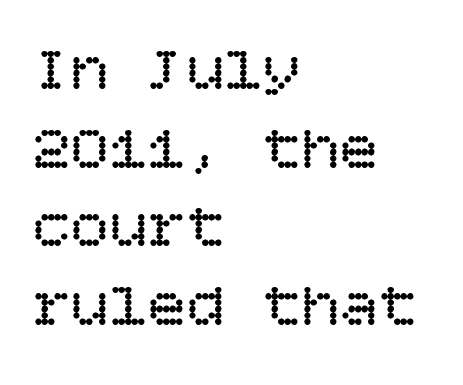
The image shows 64 px regular-weight type, upright; set left-aligned, line spacing 1.23x, normal letter spacing, not underlined; low stroke contrast and a large x-height.
